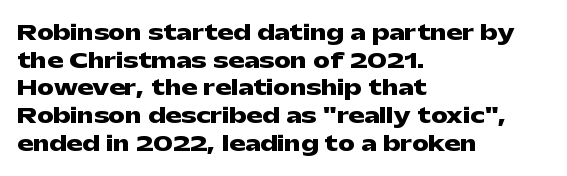
It's the straight-up-and-down kind of type. The words here are not underlined. Summary of vertical rhythm: regular, with standard interline spacing. Alignment: flush left. The rendering keeps characters at their native spacing.
